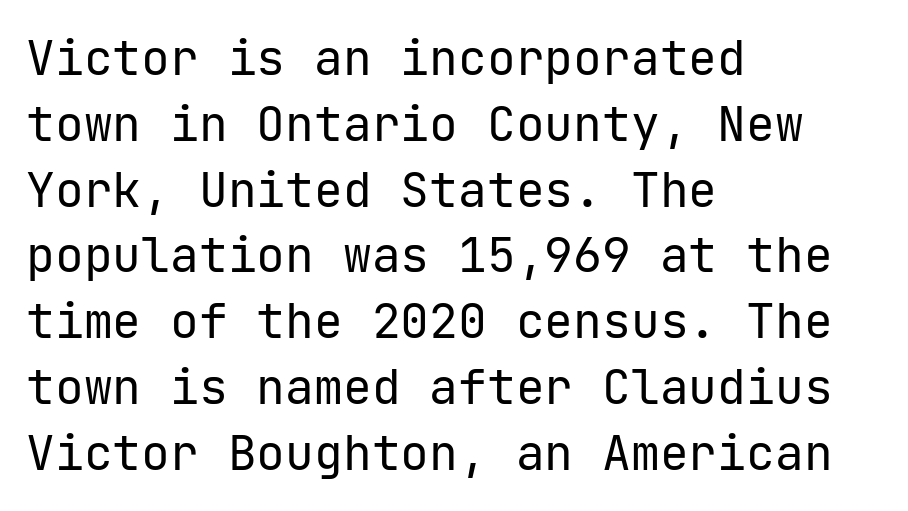
{"serif": "no", "italic": "no", "bold": "no", "weight": "regular", "width": "normal", "stroke_contrast": "low", "x_height": "medium", "underline": "no", "align": "left", "line_spacing": "normal", "line_spacing_ratio": 1.37, "letter_spacing": "normal", "letter_spacing_em": 0.0, "glyph_px": 48}
